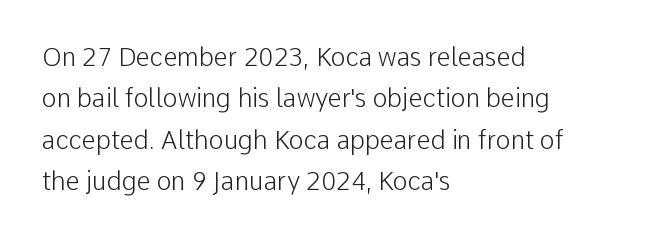
The image shows 25 px text type, upright; set left-aligned, normal line spacing (1.66x), normal letter spacing, not underlined.
